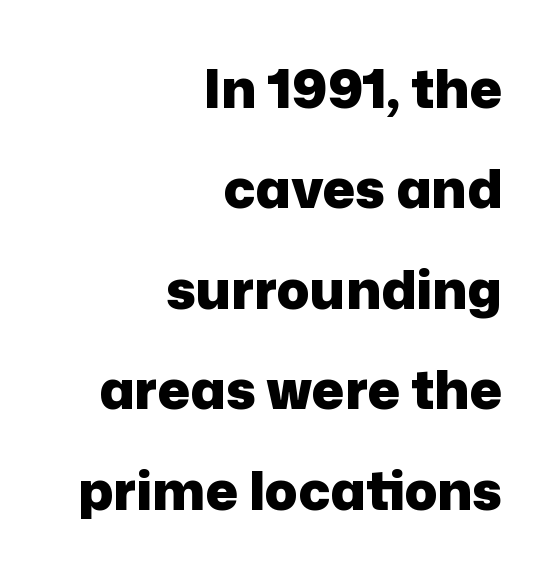
The image shows 54 px heavy sans-serif type, upright; set right-aligned, line spacing 1.86x, normal letter spacing, not underlined; low stroke contrast and a medium x-height.
